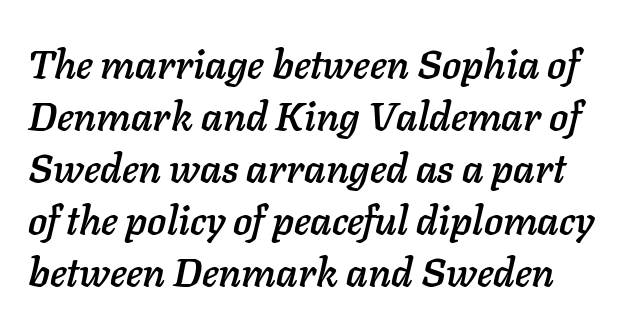
{"italic": "yes", "lean": "right", "slant_degrees": 11, "width": "normal", "stroke_contrast": "low", "x_height": "medium", "monospaced": "no", "underline": "no", "line_spacing": "normal", "line_spacing_ratio": 1.3, "letter_spacing": "normal", "letter_spacing_em": 0.0, "glyph_px": 40}
